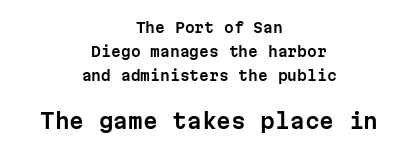
{"italic": "no", "underline": "no", "align": "center", "line_spacing_ratio": 1.71, "letter_spacing": "normal", "letter_spacing_em": 0.0, "larger_block": "second", "size_ratio": 1.5, "glyph_px": 21}
